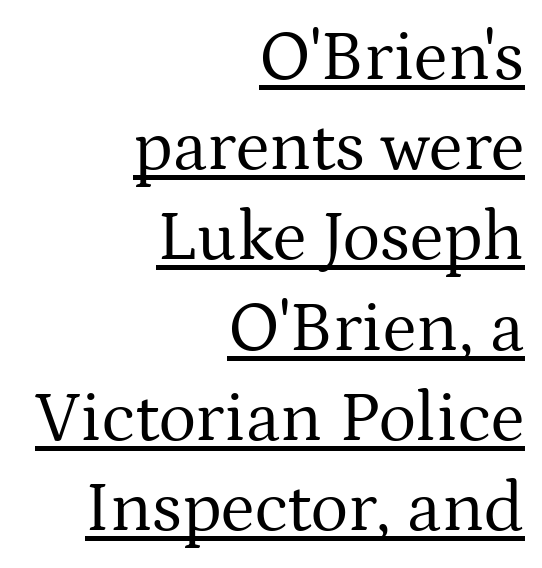
Q: Is the text bold? A: No.
Q: Is the text italic (slanted)? A: No, it is upright.
Q: Is the typeface a serif or a sans-serif typeface? A: Serif.
Q: Is the text underlined? A: Yes.
Q: How is the paragraph aligned? A: Right-aligned.
Q: Is the spacing between letters normal or unusually wide? A: Normal.
Q: Is the spacing between lines tight, normal or loose? A: Normal.
Q: Width (condensed, normal, or wide)? A: Normal.
Q: Stroke contrast? A: Medium.
Q: x-height? A: Medium.
Q: Monospaced? A: No.
